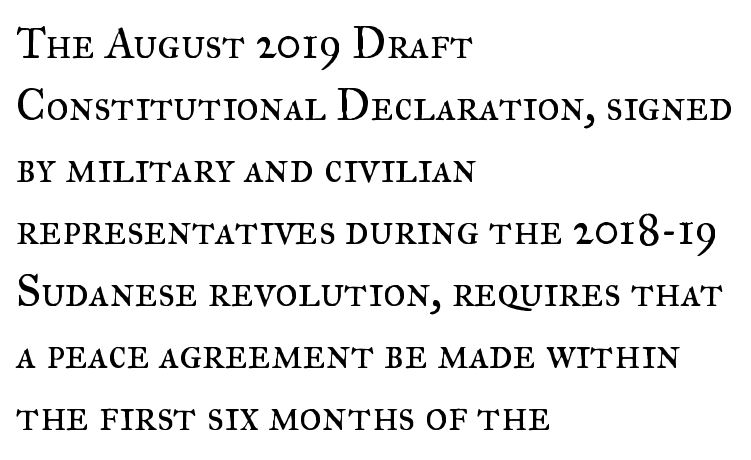
The image shows 44 px regular-weight serif type, upright; set left-aligned, normal line spacing (1.41x), normal letter spacing, not underlined; medium stroke contrast and a small x-height.
